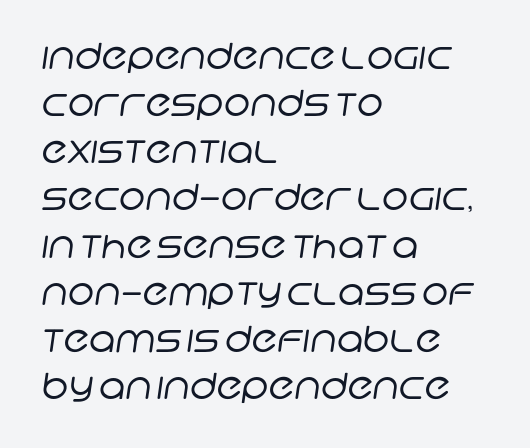
The image shows 36 px regular-weight sans-serif type; set left-aligned, normal line spacing (1.31x), normal letter spacing, not underlined; low stroke contrast and a large x-height.
